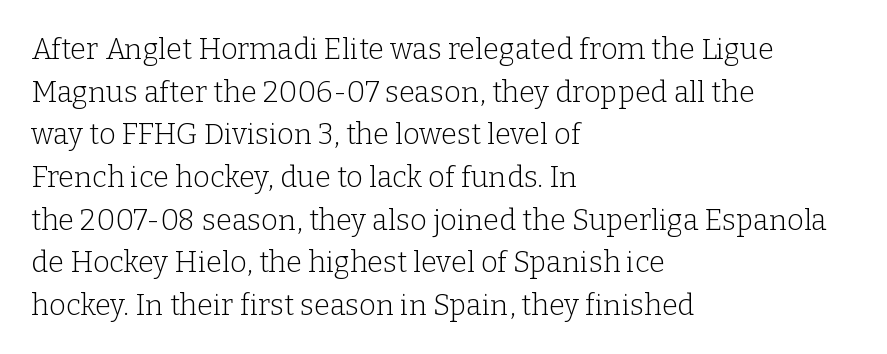
{"serif": "yes", "italic": "no", "bold": "no", "weight": "light", "width": "normal", "stroke_contrast": "low", "x_height": "medium", "monospaced": "no", "underline": "no", "align": "left", "line_spacing": "normal", "line_spacing_ratio": 1.47, "letter_spacing": "normal", "letter_spacing_em": 0.0, "glyph_px": 29}
